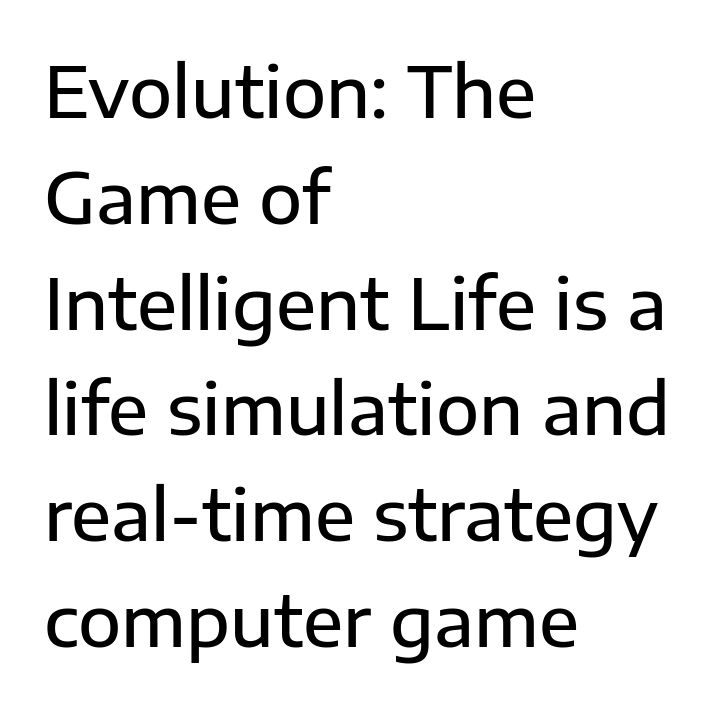
The designer went with a sans here, leaving each stem footless. Looks like regular typesetting: each glyph gets only the width it needs. These lines are set flush left with a ragged right edge. No word sits above an underline.
